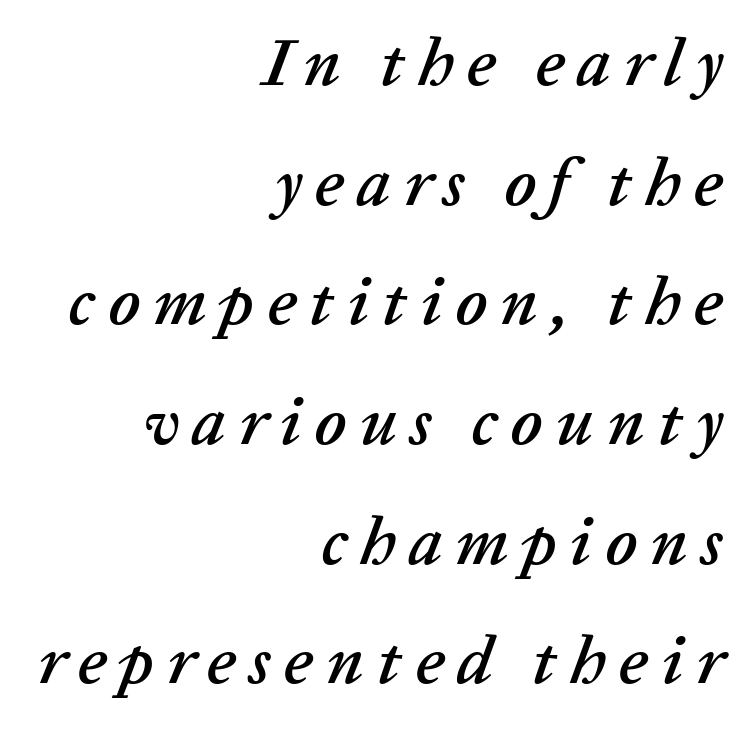
These lines are rendered in a variable-pitch font. The string is rendered with underlining switched off. There's an unmistakable incline to the writing here. Typeset ragged left — the right edge is the straight one.
